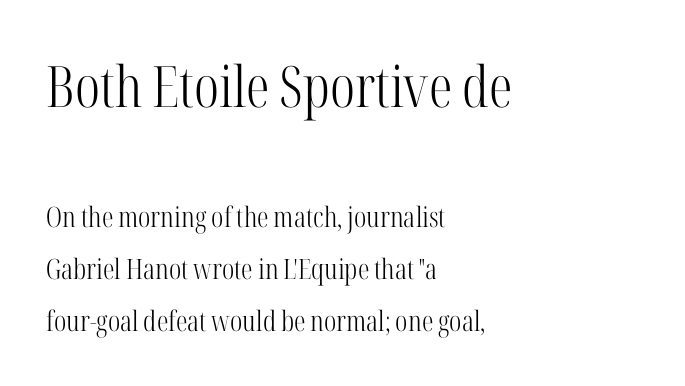
The image shows 57 px light, condensed serif type, upright; set left-aligned, line spacing 1.85x, normal letter spacing, not underlined; the first (top) block is 2.04x larger; high stroke contrast and a medium x-height.
